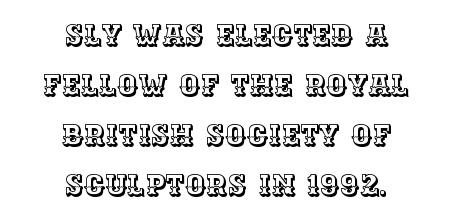
The image shows 29 px text type, upright; set centered, line spacing 1.72x, normal letter spacing, not underlined; a large x-height.
